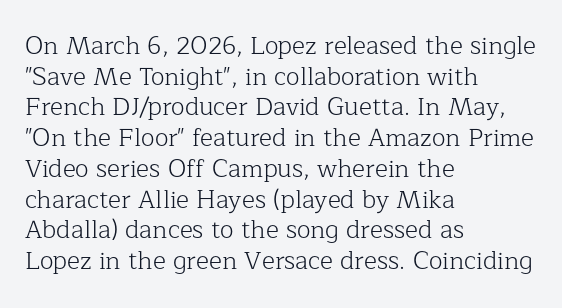
The letters look calm and open, with moderate or lighter stems. Descenders are the only things crossing below the line. Left-aligned paragraph, ragged on the right. Short note: letters normally spaced.
